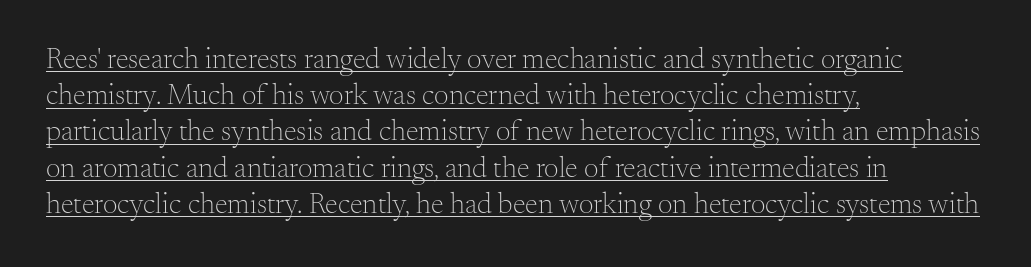
Q: Is the text bold? A: No.
Q: Is the text italic (slanted)? A: No, it is upright.
Q: Is the typeface a serif or a sans-serif typeface? A: Serif.
Q: Is the text underlined? A: Yes.
Q: How is the paragraph aligned? A: Left-aligned.
Q: Is the spacing between letters normal or unusually wide? A: Normal.
Q: Is the spacing between lines tight, normal or loose? A: Normal.
Q: Width (condensed, normal, or wide)? A: Normal.
Q: Stroke contrast? A: Medium.
Q: x-height? A: Small.
Q: Monospaced? A: No.
